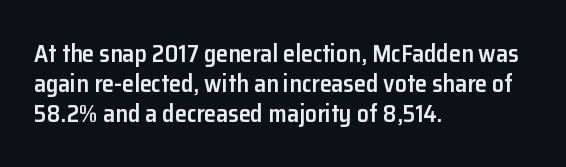
The image shows 24 px text type, upright; set left-aligned, normal line spacing (1.25x), normal letter spacing, not underlined.
